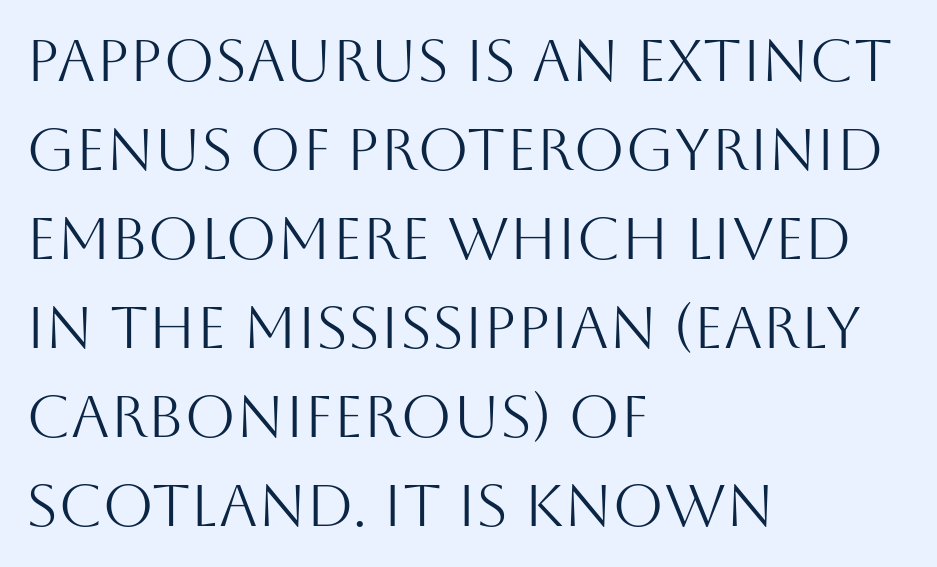
{"serif": "no", "italic": "no", "bold": "no", "weight": "light", "width": "normal", "stroke_contrast": "medium", "x_height": "large", "monospaced": "no", "underline": "no", "align": "left", "line_spacing": "normal", "line_spacing_ratio": 1.51, "letter_spacing": "normal", "letter_spacing_em": 0.0, "glyph_px": 59}
